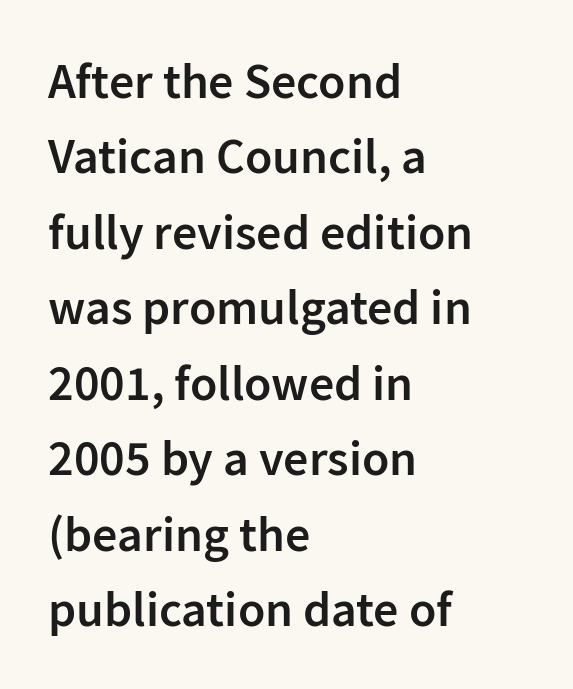
The face used here is proportionally spaced, like ordinary book or web type. Evenly set lines give the paragraph a standard silhouette. Font category for this specimen: sans-serif. Emphasis by weight is partial: semibold.
